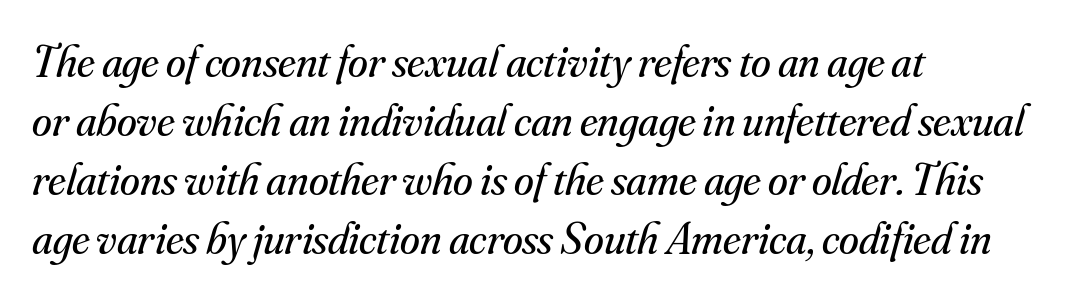
Typeset ragged right — the left edge is the straight one. Each stroke keeps to a modest, everyday thickness or less. Characters follow at the spacing the type designer built in. A typesetter would call this leading conventional body-copy spacing. This sample has the flowing, uneven cadence of proportional lettering.
